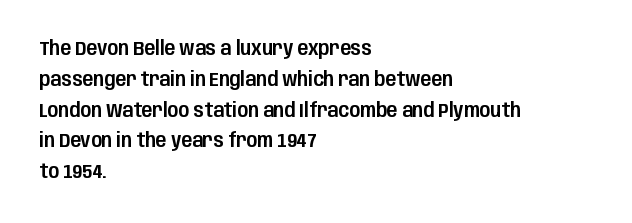
{"italic": "no", "underline": "no", "align": "left", "line_spacing": "normal", "line_spacing_ratio": 1.54, "letter_spacing": "normal", "letter_spacing_em": 0.0, "glyph_px": 20}
